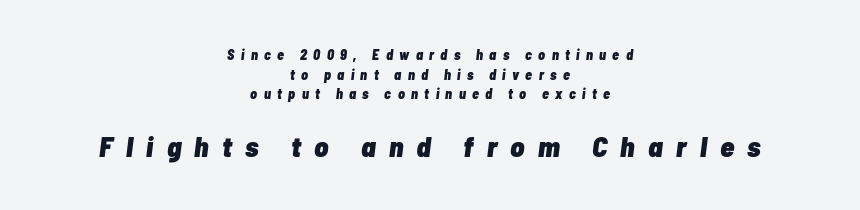
This sample uses expanded letter spacing, leaving extra air between glyphs. Block two is the big one; block one sits smaller above it. Tall strokes in this sample are angled rather than plumb. The space directly below the letters is spotless.
